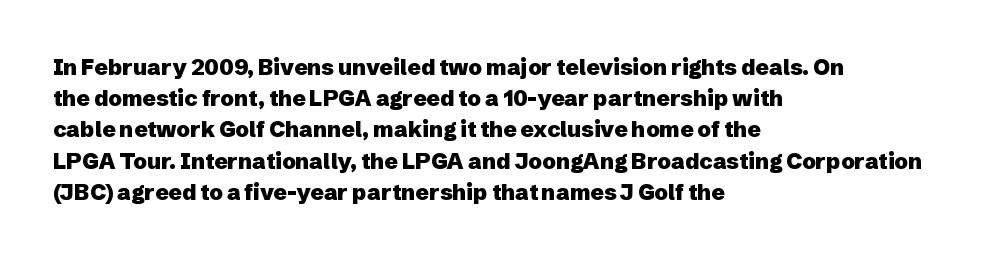
{"italic": "no", "bold": "yes", "underline": "no", "align": "left", "line_spacing": "normal", "line_spacing_ratio": 1.42, "letter_spacing": "normal", "letter_spacing_em": 0.0, "glyph_px": 22}
